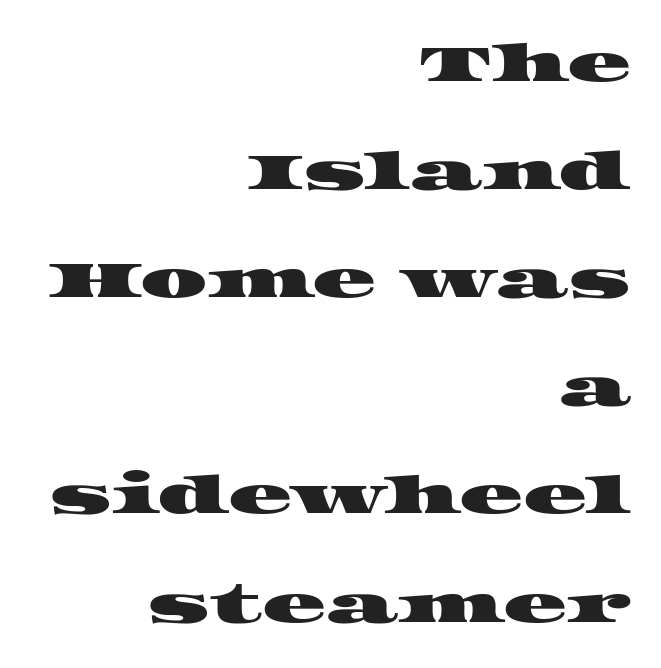
Each word holds together tightly as a unit, with standard inter-letter gaps. The string is rendered with underlining switched off. Unlike a clean sans, this face finishes its strokes with serifs. Notice how the passage keeps a crisp vertical edge on the right only.
